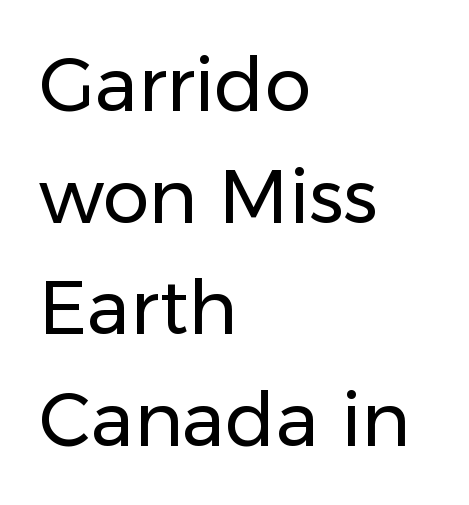
The passage shown is not underscored anywhere. Designer's note — italics off, roman on. These lines are rendered in a variable-pitch font. The tracking reads as untouched default to a designer's eye. I'd call this a sans setting — the letters go barefoot.
